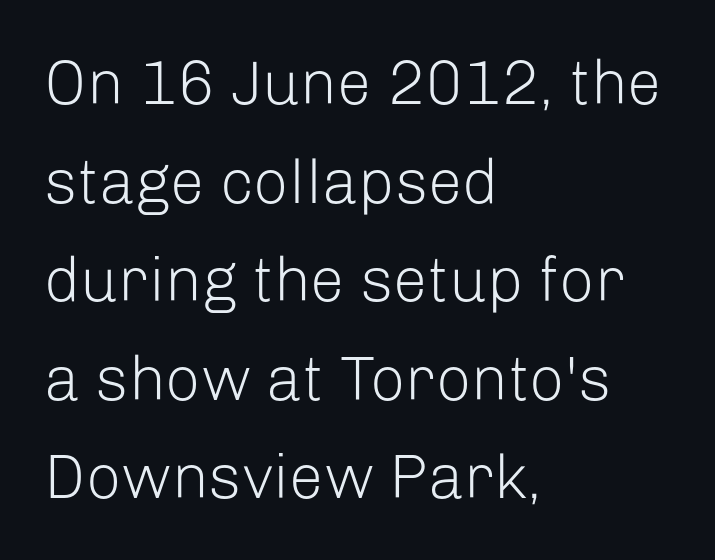
The image shows 62 px light sans-serif type, upright; set left-aligned, normal line spacing (1.59x), normal letter spacing, not underlined; low stroke contrast and a medium x-height.
